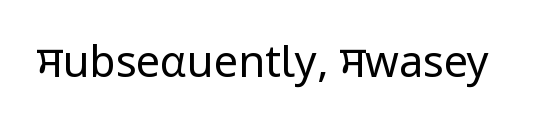
Is this a heavy cut? Hardly; it is regular or lighter. The gaps between neighbouring characters are ordinary and unremarkable. These lines are rendered in a variable-pitch font. Ascenders rise straight up at ninety degrees. I'd call this a sans setting — the letters go barefoot.
